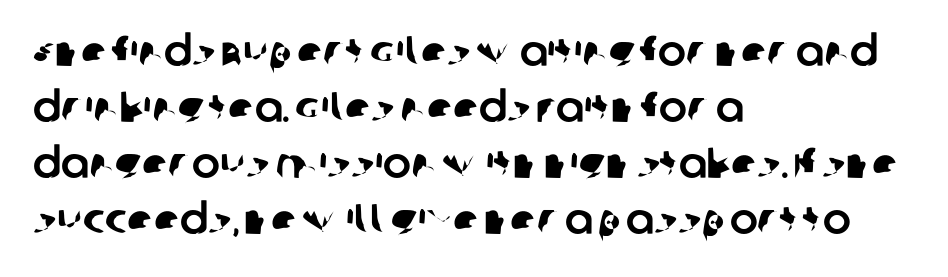
The image shows 42 px sans-serif type; set left-aligned, normal line spacing (1.33x), normal letter spacing, not underlined; low stroke contrast and a large x-height.
